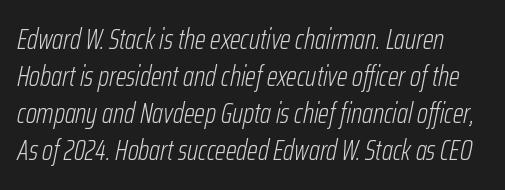
Q: Is the text bold? A: No.
Q: Is the text italic (slanted)? A: Yes, it leans right by about 12 degrees.
Q: Is the text underlined? A: No.
Q: Is the spacing between letters normal or unusually wide? A: Normal.
Q: Is the spacing between lines tight, normal or loose? A: Normal.
Q: Width (condensed, normal, or wide)? A: Condensed.
Q: Stroke contrast? A: Low.
Q: x-height? A: Medium.
Q: Monospaced? A: No.
